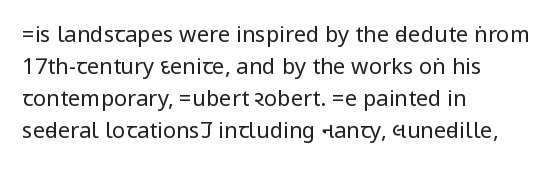
The image shows 22 px text type, upright; set left-aligned, normal line spacing (1.45x), normal letter spacing, not underlined.
